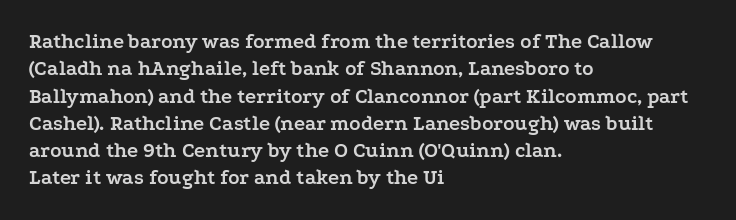
The rendering anchors every line to the left-hand side. This is the regular roman posture of the typeface. A normal amount of white space separates one row of letters from the next. The face used here is rendered with its standard letterfit. A clean baseline with only descenders dipping below it. The sample has been set heavy, in full bold.
